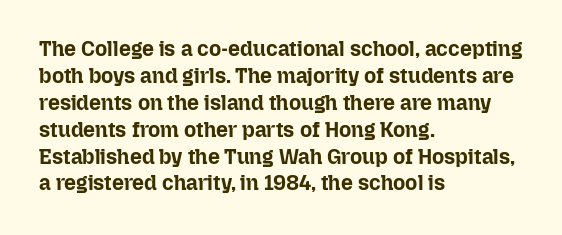
The image shows 21 px bold type, upright; set left-aligned, normal line spacing (1.28x), normal letter spacing, not underlined.
